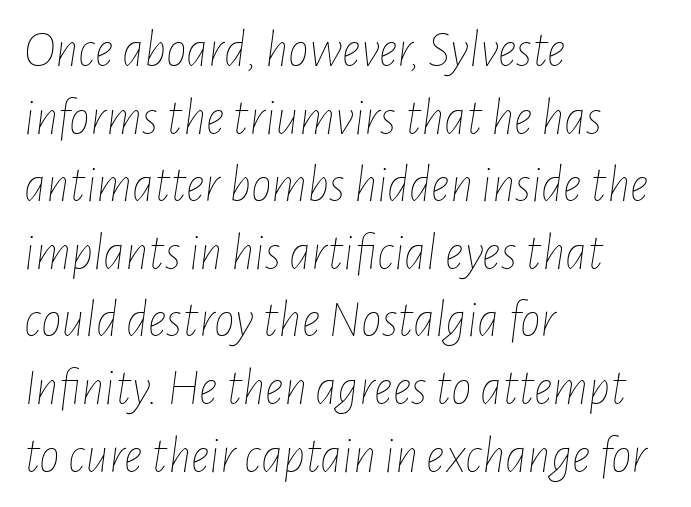
{"italic": "yes", "lean": "right", "slant_degrees": 7, "bold": "no", "weight": "thin", "width": "condensed", "stroke_contrast": "low", "x_height": "medium", "monospaced": "no", "underline": "no", "align": "left", "line_spacing": "normal", "line_spacing_ratio": 1.3, "letter_spacing": "normal", "letter_spacing_em": 0.0, "glyph_px": 52}
